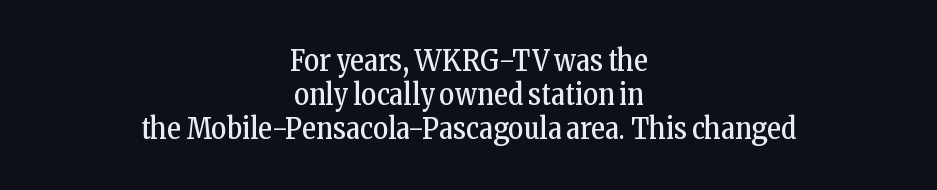
The zone under the glyphs is completely vacant. Type style note: has serifs. Standard letterfit; no display-style spreading of the glyphs. If you folded the block vertically in half, each line would mirror itself in length. The face used here is proportionally spaced, like ordinary book or web type.
